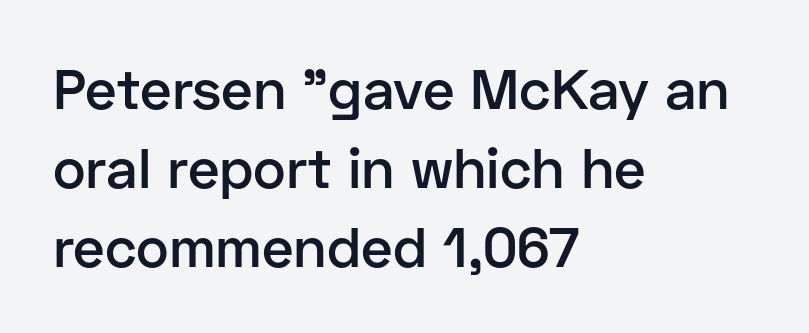
Caption: multi-line text, flush left, ragged right. When letters stand straight like this, we call the style roman or upright. Compared with typical body copy, the letter spacing here is the same. The rendering uses a moderate line-height, typical for paragraphs. Proportional: the letters do not fall into vertical columns.
